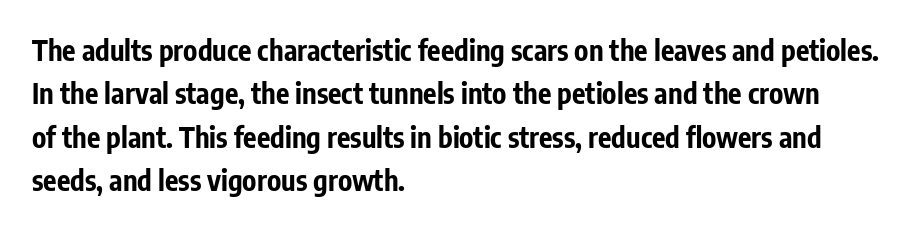
The image shows 28 px bold, condensed sans-serif type, upright; set left-aligned, normal line spacing (1.55x), normal letter spacing, not underlined; low stroke contrast and a medium x-height.
